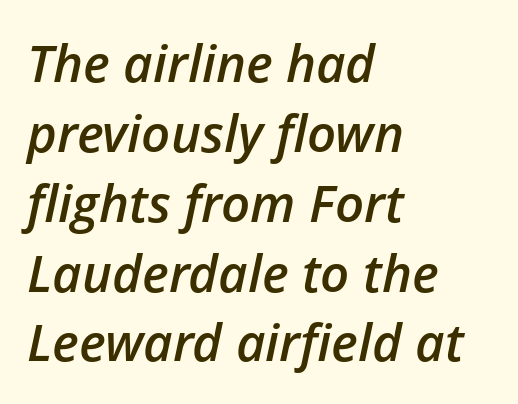
Q: Is the text bold? A: Semi-bold.
Q: Is the text italic (slanted)? A: Yes, it leans right by about 12 degrees.
Q: Is the text underlined? A: No.
Q: How is the paragraph aligned? A: Left-aligned.
Q: Is the spacing between letters normal or unusually wide? A: Normal.
Q: Is the spacing between lines tight, normal or loose? A: Normal.
Q: Width (condensed, normal, or wide)? A: Normal.
Q: Stroke contrast? A: Low.
Q: x-height? A: Medium.
Q: Monospaced? A: No.
